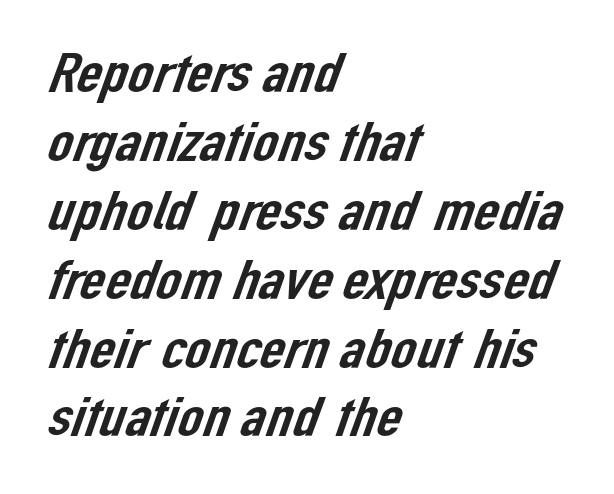
Q: Is the typeface a serif or a sans-serif typeface? A: Sans-serif.
Q: Is the text underlined? A: No.
Q: How is the paragraph aligned? A: Left-aligned.
Q: Is the spacing between letters normal or unusually wide? A: Normal.
Q: Width (condensed, normal, or wide)? A: Normal.
Q: Stroke contrast? A: Low.
Q: x-height? A: Medium.
Q: Monospaced? A: No.
